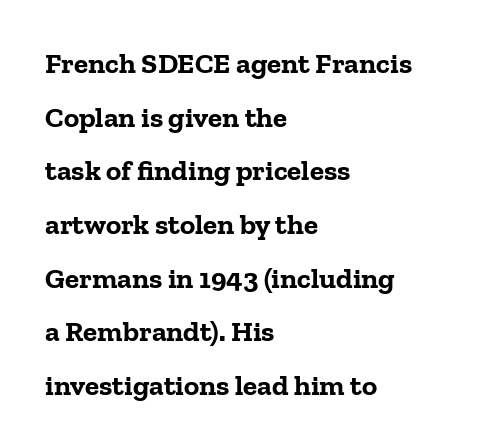
The image shows 29 px bold serif type, upright; set left-aligned, line spacing 1.85x, normal letter spacing, not underlined; low stroke contrast and a medium x-height.
